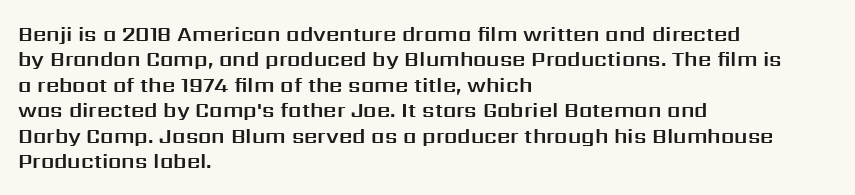
Short and long lines alike share a common starting point at left. Letters rest on an invisible, unmarked baseline. No extra tracking has been applied to these lines. Is there any slant? The stems are plumb.
